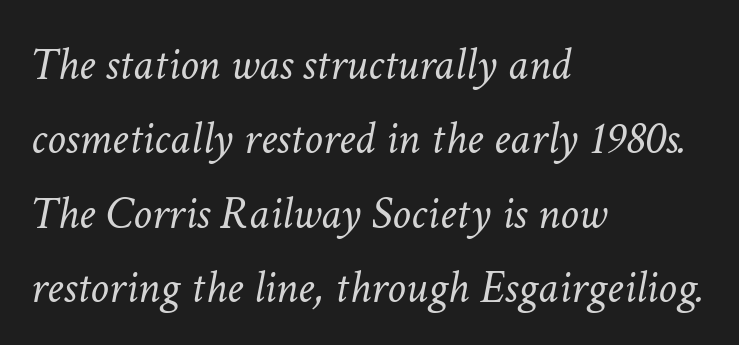
The image shows 47 px light type, italic (leaning right); set left-aligned, normal line spacing (1.58x), normal letter spacing, not underlined; low stroke contrast and a medium x-height.
